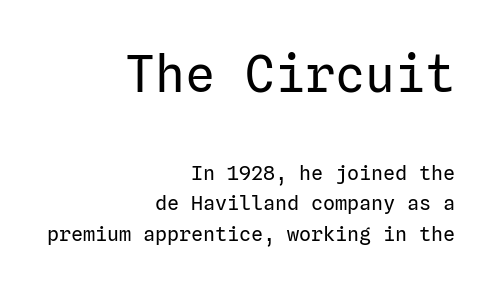
Q: Is the text bold? A: No.
Q: Is the text italic (slanted)? A: No, it is upright.
Q: Is the typeface a serif or a sans-serif typeface? A: Sans-serif.
Q: Is the text underlined? A: No.
Q: How is the paragraph aligned? A: Right-aligned.
Q: Is the spacing between letters normal or unusually wide? A: Normal.
Q: Is the spacing between lines tight, normal or loose? A: Normal.
Q: Which block of text is set in a larger size, the first (top) or the second (bottom)? A: The first (top) one.
Q: Width (condensed, normal, or wide)? A: Normal.
Q: Stroke contrast? A: Low.
Q: x-height? A: Medium.
